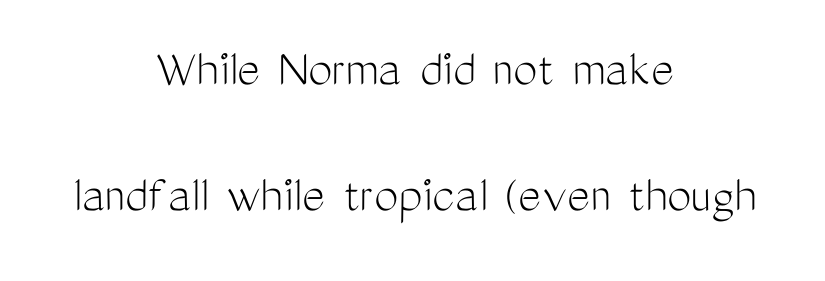
Q: Is the text bold? A: No.
Q: Is the text italic (slanted)? A: No, it is upright.
Q: Is the typeface a serif or a sans-serif typeface? A: Sans-serif.
Q: Is the text underlined? A: No.
Q: How is the paragraph aligned? A: Centered.
Q: Is the spacing between letters normal or unusually wide? A: Normal.
Q: Is the spacing between lines tight, normal or loose? A: Loose.
Q: Width (condensed, normal, or wide)? A: Condensed.
Q: Stroke contrast? A: Medium.
Q: x-height? A: Medium.
Q: Monospaced? A: No.
